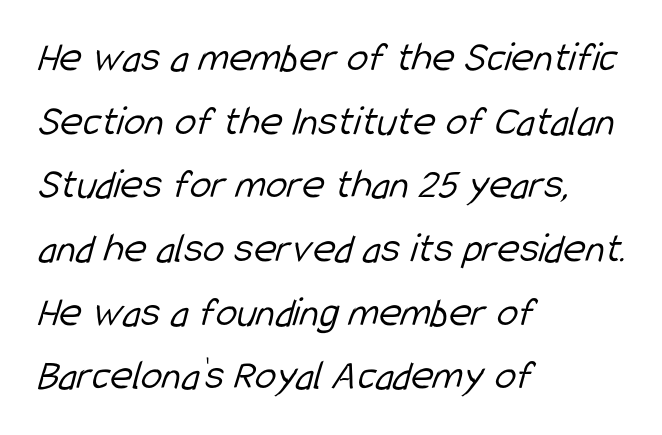
Spacing verdict: proportional, widths tailored to each character. Honestly, the row spacing looks completely unremarkable. Any mark beneath the type? The region is blank. Every row of glyphs begins at an identical x-position on the left. Think standard paragraph weight, or any step lighter than that. Students, note that the glyphs here touch the page at normal intervals.
